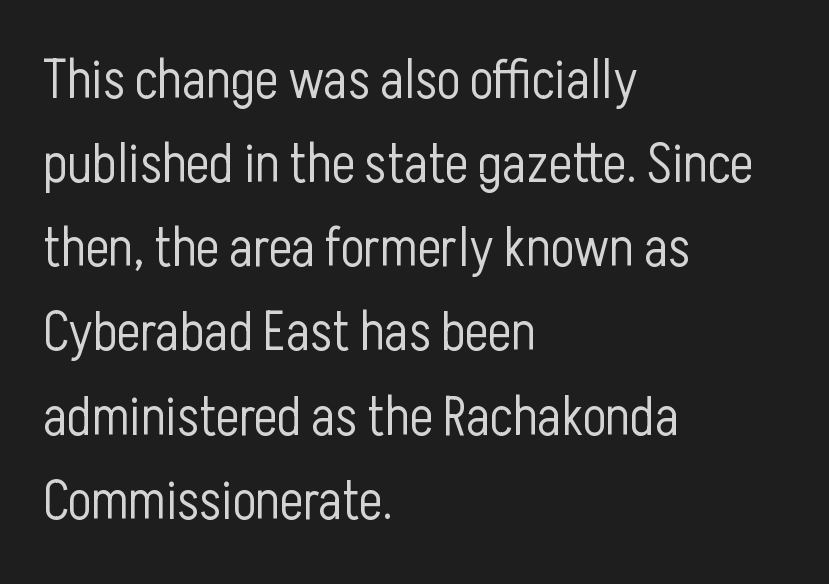
Varying glyph widths throughout — classic text-font behaviour. Italic? Not at all — the glyphs are vertical. Between one letter and the next there's only the usual sliver of space. Whoever set this chose a conventional vertical rhythm. Only glyphs here, with clear space below each row.
